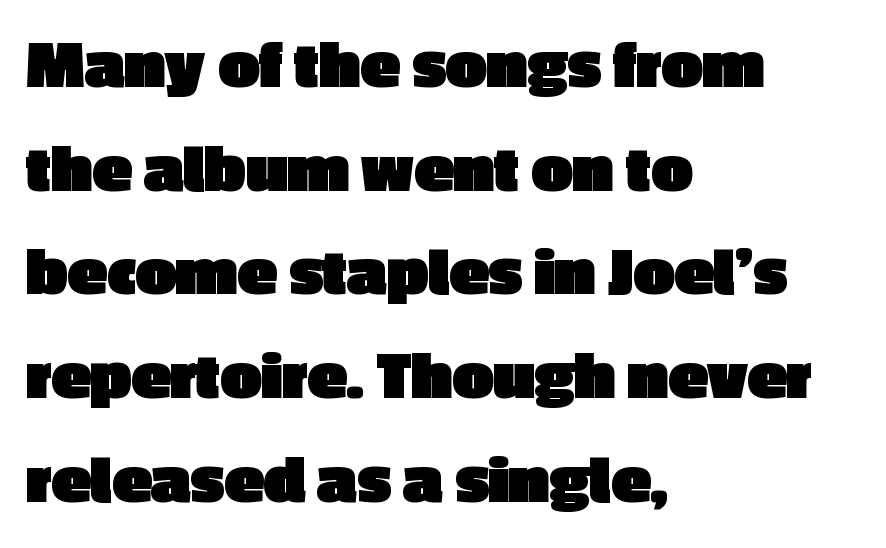
This sample is left-justified, so line endings fall wherever the words run out. Strong, thick strokes mark this as bold type. Inter-character spacing is left at the font's built-in metrics. A sans-serif font was chosen for this passage. The baseline area is clear.
